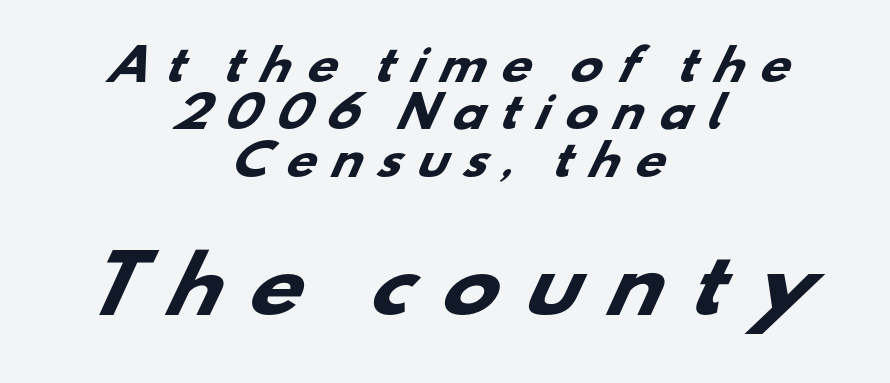
Note: no serifs on the glyphs. Is this a fixed-width face? No — the glyphs have proportional, varying widths. These lines huddle together more closely than default settings would place them. Larger block? The one below; the one above is distinctly smaller.
